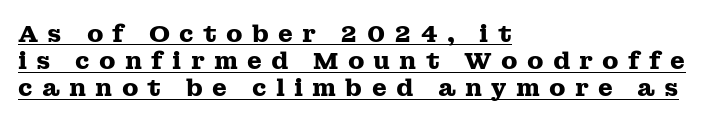
Heavy-handed strokes throughout: this text is bold. The tracking jumps out immediately: characters are airy and widely separated. The typesetter has applied underlining to the passage shown. These lines huddle together more closely than default settings would place them.
